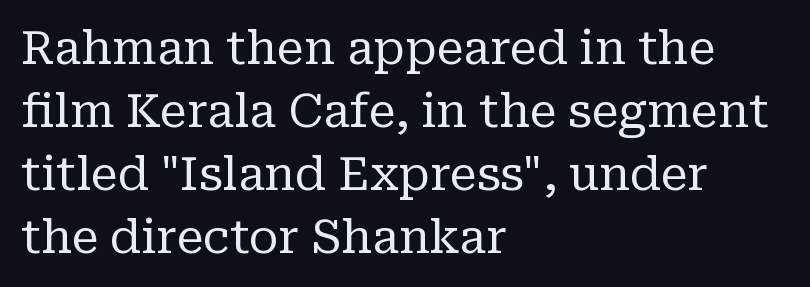
Q: Is the text bold? A: No.
Q: Is the text italic (slanted)? A: No, it is upright.
Q: Is the typeface a serif or a sans-serif typeface? A: Serif.
Q: Is the text underlined? A: No.
Q: How is the paragraph aligned? A: Left-aligned.
Q: Is the spacing between letters normal or unusually wide? A: Normal.
Q: Is the spacing between lines tight, normal or loose? A: Normal.
Q: Width (condensed, normal, or wide)? A: Normal.
Q: Stroke contrast? A: Low.
Q: x-height? A: Medium.
Q: Monospaced? A: No.
